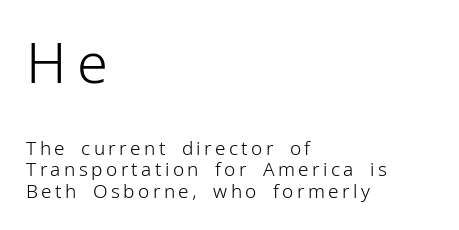
Ascenders rise straight up at ninety degrees. Has an underline been added? It has not. Tightly led — the rows are bunched. Serifs: no, the terminals of the letterforms are clean. Is the lower block the larger one? No — the upper block carries the bigger type.
